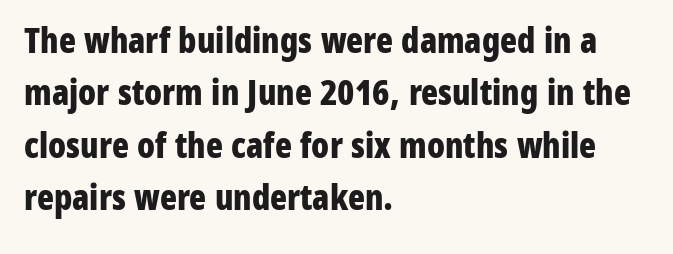
Q: Is the text bold? A: Yes.
Q: Is the text italic (slanted)? A: No, it is upright.
Q: Is the typeface a serif or a sans-serif typeface? A: Sans-serif.
Q: Is the text underlined? A: No.
Q: How is the paragraph aligned? A: Left-aligned.
Q: Is the spacing between letters normal or unusually wide? A: Normal.
Q: Is the spacing between lines tight, normal or loose? A: Normal.
Q: Width (condensed, normal, or wide)? A: Condensed.
Q: Stroke contrast? A: Low.
Q: x-height? A: Medium.
Q: Monospaced? A: No.
